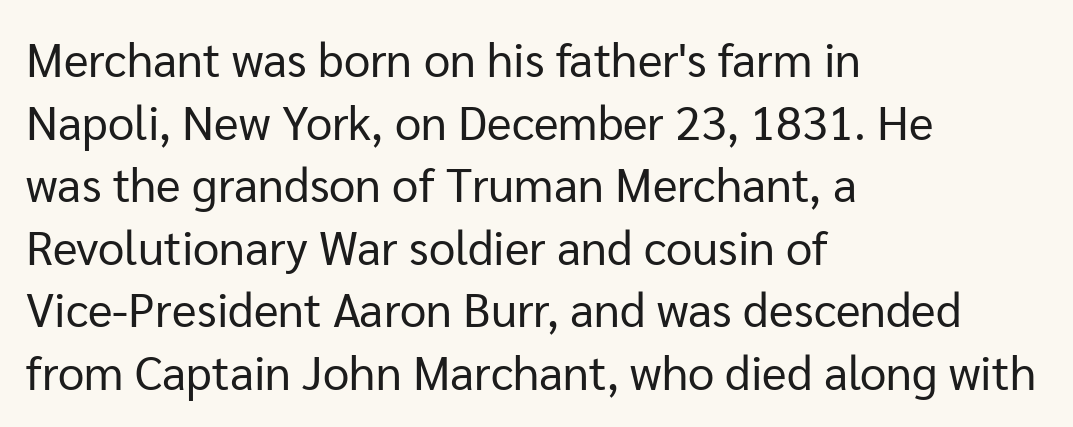
Q: Is the text bold? A: No.
Q: Is the text italic (slanted)? A: No, it is upright.
Q: Is the typeface a serif or a sans-serif typeface? A: Sans-serif.
Q: Is the text underlined? A: No.
Q: How is the paragraph aligned? A: Left-aligned.
Q: Is the spacing between letters normal or unusually wide? A: Normal.
Q: Is the spacing between lines tight, normal or loose? A: Normal.
Q: Width (condensed, normal, or wide)? A: Normal.
Q: Stroke contrast? A: Low.
Q: x-height? A: Medium.
Q: Monospaced? A: No.
